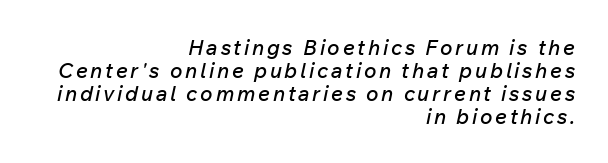
The specimen omits any rule beneath the text block's lines. Casual observation: everything's shoved over to the right. Slant detected: the letters are inclined. Baseline-to-baseline distance is barely more than the letter height.
